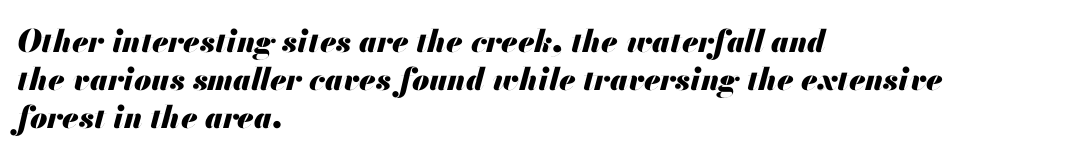
The image shows 31 px heavy type, italic (leaning right); set left-aligned, line spacing 1.22x, normal letter spacing, not underlined; medium stroke contrast and a small x-height.
